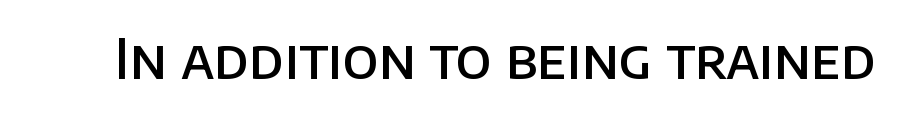
Each letter keeps its own natural width here, so spacing adapts to shape. You can tell from the bare stems that sans-serif type was used. I'd describe the lettering as semibold — firm but not a full bold. No word sits above an underline. Is the letter spacing exaggerated? No — it looks like the ordinary default.
